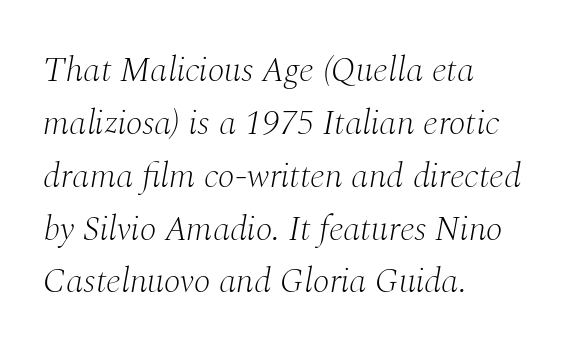
{"serif": "yes", "italic": "yes", "lean": "right", "slant_degrees": 10, "bold": "no", "weight": "light", "width": "normal", "stroke_contrast": "medium", "x_height": "medium", "monospaced": "no", "underline": "no", "align": "left", "line_spacing": "normal", "line_spacing_ratio": 1.51, "letter_spacing": "normal", "letter_spacing_em": 0.0, "glyph_px": 35}
